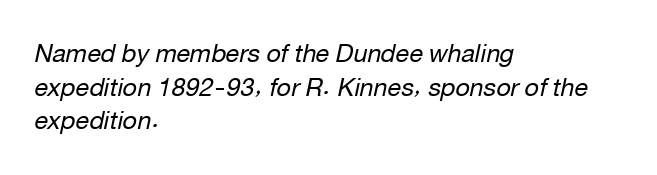
The image shows 25 px text type, italic (leaning right); set left-aligned, normal line spacing (1.35x), normal letter spacing, not underlined.
